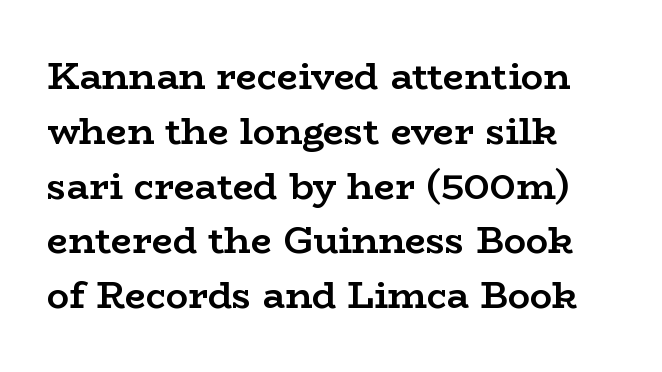
{"serif": "yes", "italic": "no", "bold": "yes", "weight": "semibold", "width": "wide", "stroke_contrast": "low", "x_height": "medium", "monospaced": "no", "underline": "no", "align": "left", "line_spacing": "normal", "line_spacing_ratio": 1.48, "letter_spacing": "normal", "letter_spacing_em": 0.0, "glyph_px": 37}
